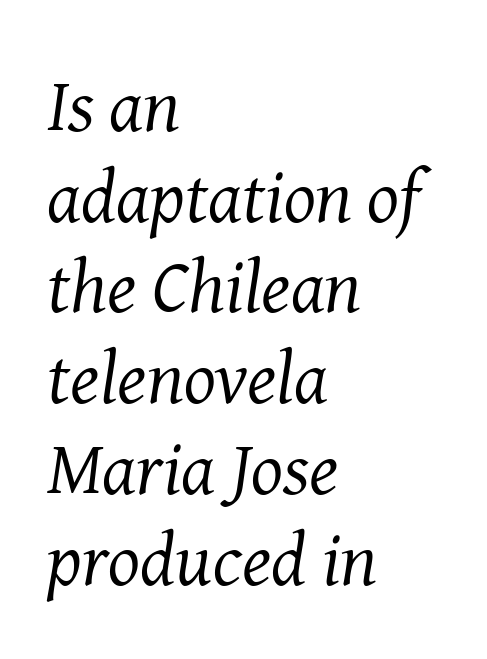
Left-aligned paragraph, ragged on the right. Here the designer chose a conventional face with non-uniform glyph widths. This reads as an unemphasized weight, regular at the heaviest. The specimen reads as italic at a glance. Nobody touched the tracking dial on this one. Check the space under the baseline: it is left empty.
